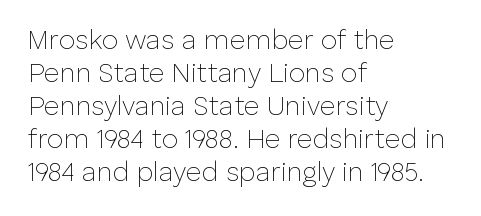
{"italic": "no", "bold": "no", "underline": "no", "align": "left", "line_spacing_ratio": 1.22, "letter_spacing": "normal", "letter_spacing_em": 0.0, "glyph_px": 27}
